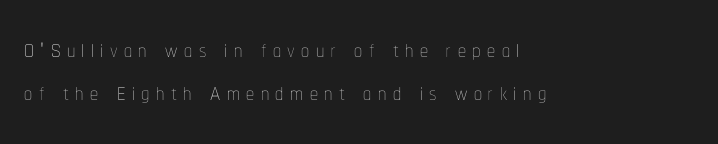
{"italic": "no", "bold": "no", "weight": "thin", "width": "condensed", "stroke_contrast": "low", "x_height": "medium", "monospaced": "no", "underline": "no", "align": "left", "line_spacing": "normal", "line_spacing_ratio": 1.34, "letter_spacing": "wide", "letter_spacing_em": 0.2, "glyph_px": 32}
